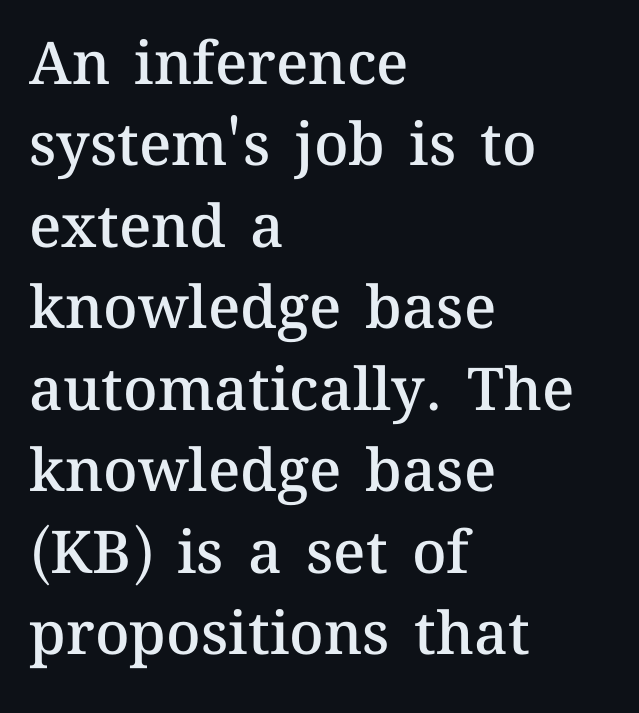
Q: Is the text bold? A: Semi-bold.
Q: Is the text italic (slanted)? A: No, it is upright.
Q: Is the text underlined? A: No.
Q: How is the paragraph aligned? A: Left-aligned.
Q: Is the spacing between letters normal or unusually wide? A: Normal.
Q: Is the spacing between lines tight, normal or loose? A: Normal.
Q: Width (condensed, normal, or wide)? A: Normal.
Q: Stroke contrast? A: Medium.
Q: x-height? A: Medium.
Q: Monospaced? A: No.
